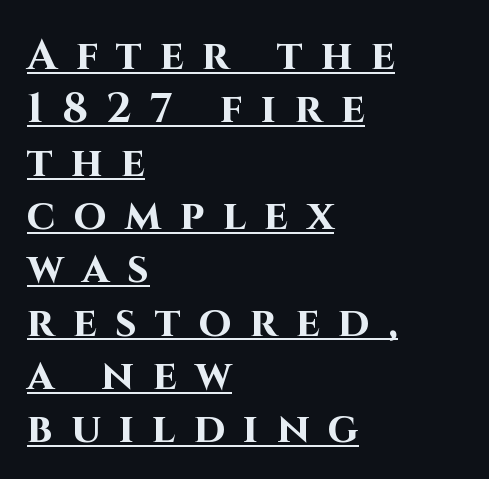
{"serif": "no", "italic": "no", "bold": "yes", "weight": "bold", "width": "normal", "stroke_contrast": "high", "x_height": "large", "monospaced": "no", "underline": "yes", "align": "left", "line_spacing": "normal", "line_spacing_ratio": 1.27, "letter_spacing": "wide", "letter_spacing_em": 0.44, "glyph_px": 42}
